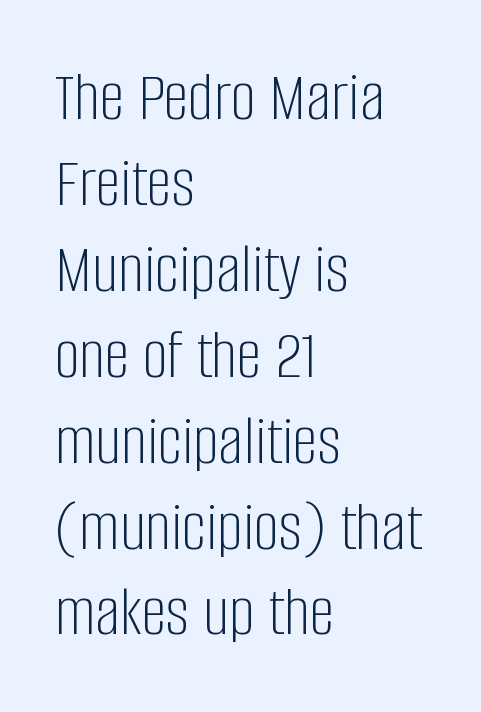
The image shows 71 px light, condensed sans-serif type, upright; set left-aligned, line spacing 1.21x, normal letter spacing, not underlined; low stroke contrast and a large x-height.
